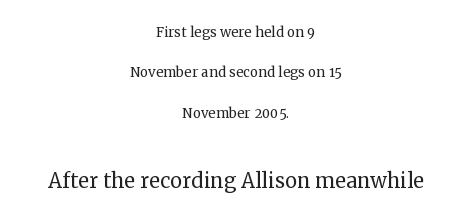
Q: Is the text bold? A: No.
Q: Is the text italic (slanted)? A: No, it is upright.
Q: Is the text underlined? A: No.
Q: How is the paragraph aligned? A: Centered.
Q: Is the spacing between letters normal or unusually wide? A: Normal.
Q: Is the spacing between lines tight, normal or loose? A: Loose.
Q: Which block of text is set in a larger size, the first (top) or the second (bottom)? A: The second (bottom) one.
